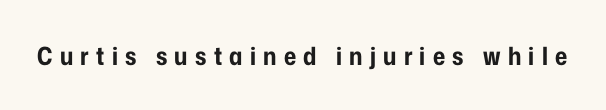
The image shows 25 px bold type, upright; set unusually wide letter spacing (+0.29 em), not underlined.
